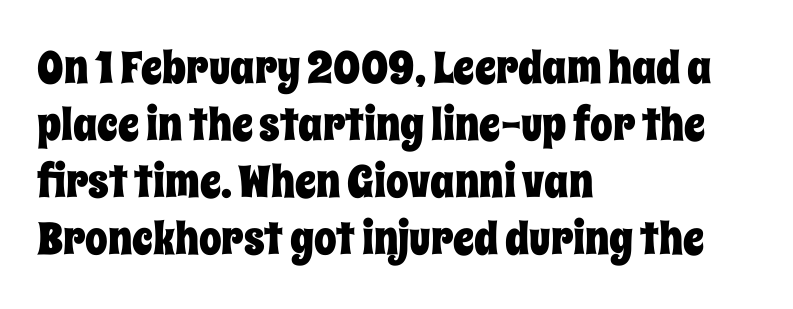
{"italic": "no", "width": "condensed", "stroke_contrast": "low", "x_height": "large", "monospaced": "no", "underline": "no", "align": "left", "line_spacing": "normal", "line_spacing_ratio": 1.27, "letter_spacing": "normal", "letter_spacing_em": 0.0, "glyph_px": 45}
